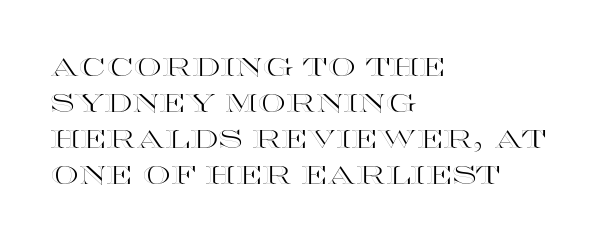
{"italic": "no", "underline": "no", "align": "left", "line_spacing": "normal", "line_spacing_ratio": 1.44, "letter_spacing": "normal", "letter_spacing_em": 0.0, "glyph_px": 25}
